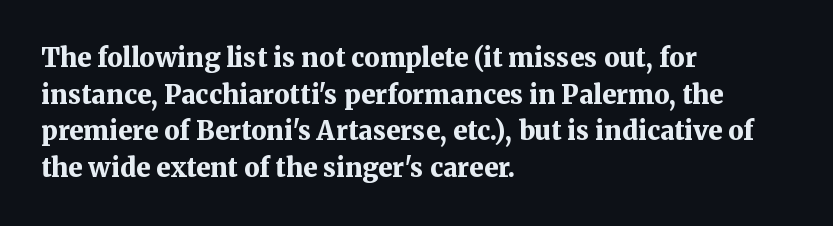
Q: Is the text bold? A: Yes.
Q: Is the text italic (slanted)? A: No, it is upright.
Q: Is the text underlined? A: No.
Q: How is the paragraph aligned? A: Left-aligned.
Q: Is the spacing between letters normal or unusually wide? A: Normal.
Q: Is the spacing between lines tight, normal or loose? A: Normal.
